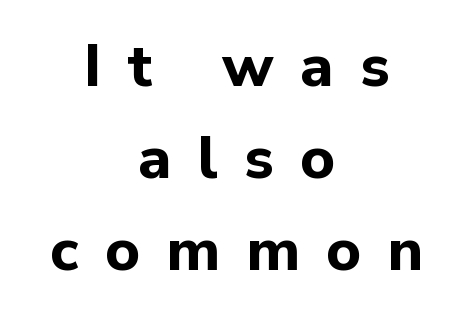
Only glyphs here, with clear space below each row. The lettering holds an erect, upright posture throughout. Regarding leading, the lines here are spaced in the standard way. Serifs: no, the terminals of the letterforms are clean. The rendering inserts visible extra space after every character. A typesetter would call this proportional, since set widths differ per character.
